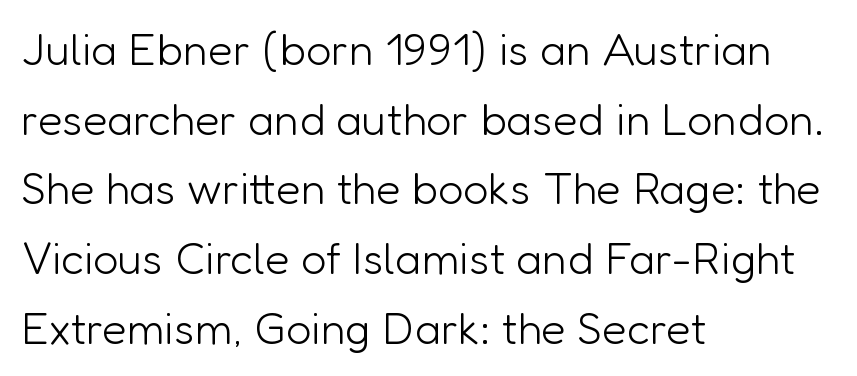
{"serif": "no", "italic": "no", "bold": "no", "weight": "light", "width": "normal", "stroke_contrast": "low", "x_height": "medium", "monospaced": "no", "underline": "no", "align": "left", "line_spacing": "normal", "line_spacing_ratio": 1.55, "letter_spacing": "normal", "letter_spacing_em": 0.0, "glyph_px": 45}
